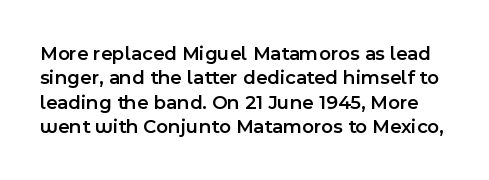
Q: Is the text bold? A: Semi-bold.
Q: Is the text italic (slanted)? A: No, it is upright.
Q: Is the text underlined? A: No.
Q: Is the spacing between letters normal or unusually wide? A: Normal.
